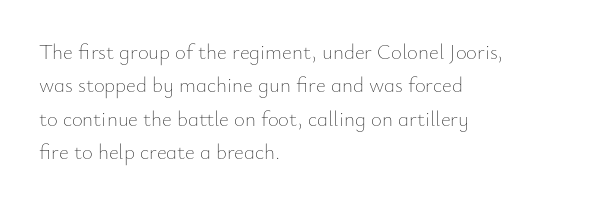
{"italic": "no", "bold": "no", "underline": "no", "align": "left", "line_spacing": "normal", "line_spacing_ratio": 1.59, "letter_spacing": "normal", "letter_spacing_em": 0.0, "glyph_px": 21}
